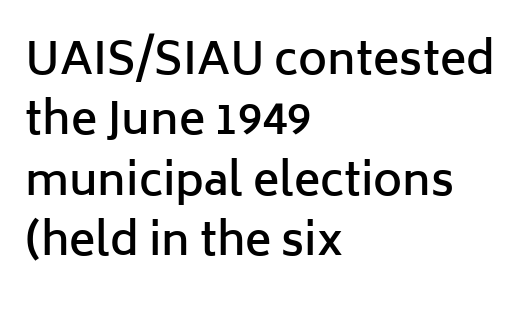
The rendering anchors every line to the left-hand side. This sample has the flowing, uneven cadence of proportional lettering. Clear beneath every line of the passage. If you drew a line through each stem, it would be perfectly vertical.
